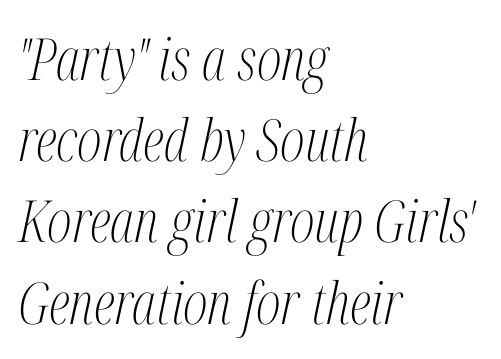
{"serif": "yes", "italic": "yes", "lean": "right", "slant_degrees": 12, "bold": "no", "weight": "light", "width": "condensed", "stroke_contrast": "medium", "x_height": "medium", "monospaced": "no", "underline": "no", "align": "left", "line_spacing": "normal", "line_spacing_ratio": 1.4, "letter_spacing": "normal", "letter_spacing_em": 0.0, "glyph_px": 58}
